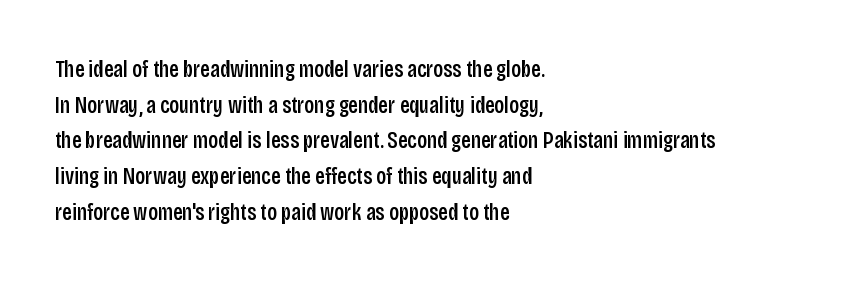
The image shows 23 px text type, upright; set left-aligned, normal line spacing (1.55x), normal letter spacing, not underlined.
